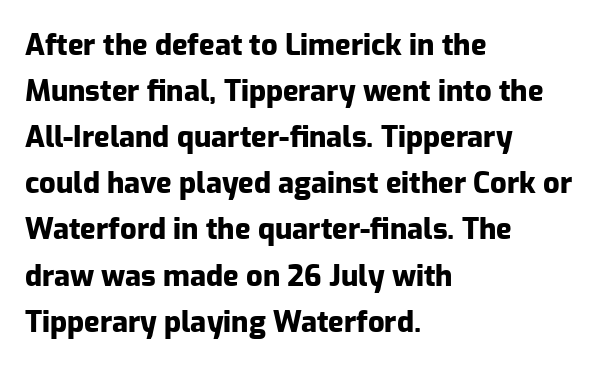
The words here are not underlined. Compared with typical paragraphs, the rows here are spaced about the same. The letters carry no serifs — their stems end cleanly without finishing strokes. Every character sits straight up, as roman type does. These lines are set flush left with a ragged right edge. Letter spacing: default.
